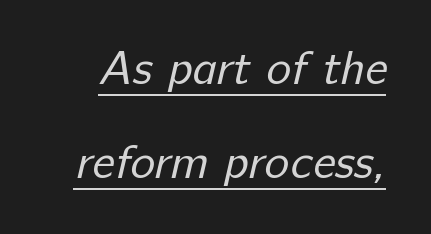
The image shows 47 px regular-weight sans-serif type; set loose line spacing (2.0x), normal letter spacing, underlined; low stroke contrast and a medium x-height.
